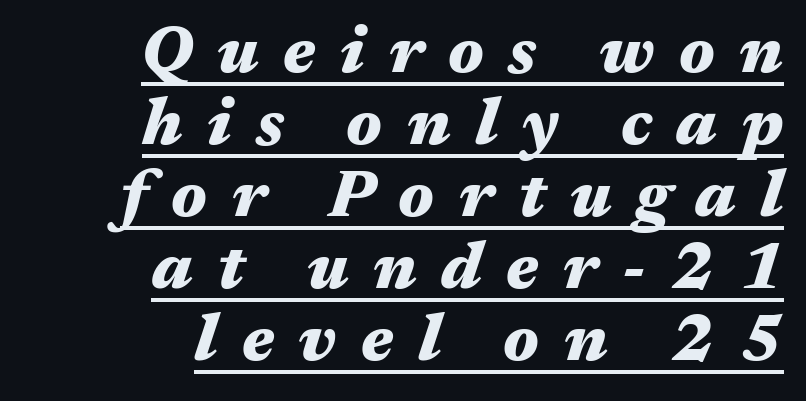
{"italic": "yes", "lean": "right", "slant_degrees": 17, "bold": "yes", "weight": "heavy", "width": "wide", "stroke_contrast": "medium", "x_height": "medium", "monospaced": "no", "underline": "yes", "align": "right", "line_spacing": "tight", "line_spacing_ratio": 1.09, "letter_spacing": "wide", "letter_spacing_em": 0.37, "glyph_px": 66}
